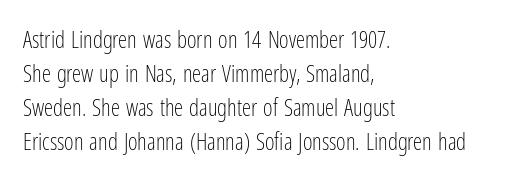
The image shows 23 px text type, upright; set left-aligned, normal line spacing (1.48x), normal letter spacing, not underlined.
